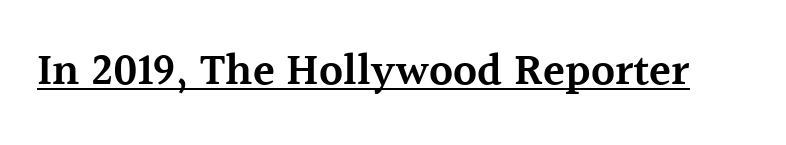
Underline: present. Check where the strokes stop: tiny serifs finish them off. These lines carry some extra weight — a demibold, not a full bold. There is no visible air inserted between adjacent glyphs.
